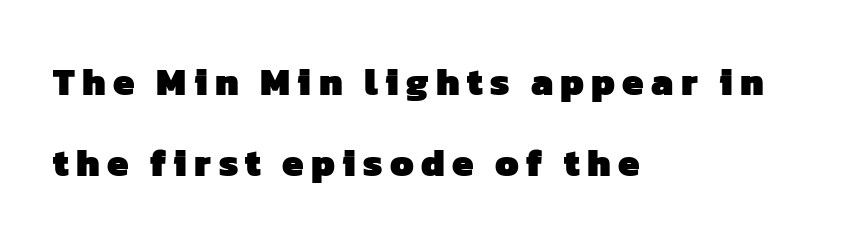
The image shows 38 px heavy sans-serif type; set left-aligned, loose line spacing (2.14x), not underlined; low stroke contrast and a medium x-height.
